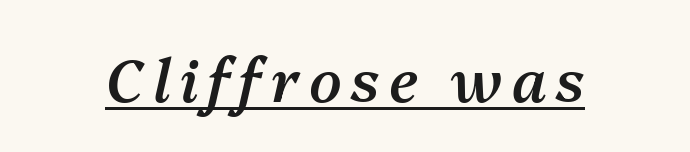
The glyphs are accompanied by a horizontal stroke just below them. The strokes are fattened partway — semibold, not bold. Observe the lean: these are italic letterforms. Do the characters align in a grid? No, the font is proportional.
